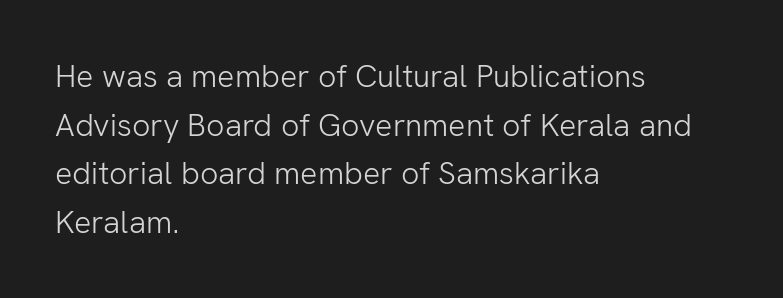
Q: Is the text bold? A: No.
Q: Is the text italic (slanted)? A: No, it is upright.
Q: Is the typeface a serif or a sans-serif typeface? A: Sans-serif.
Q: Is the text underlined? A: No.
Q: How is the paragraph aligned? A: Left-aligned.
Q: Is the spacing between letters normal or unusually wide? A: Normal.
Q: Is the spacing between lines tight, normal or loose? A: Normal.
Q: Width (condensed, normal, or wide)? A: Normal.
Q: Stroke contrast? A: Low.
Q: x-height? A: Medium.
Q: Monospaced? A: No.
